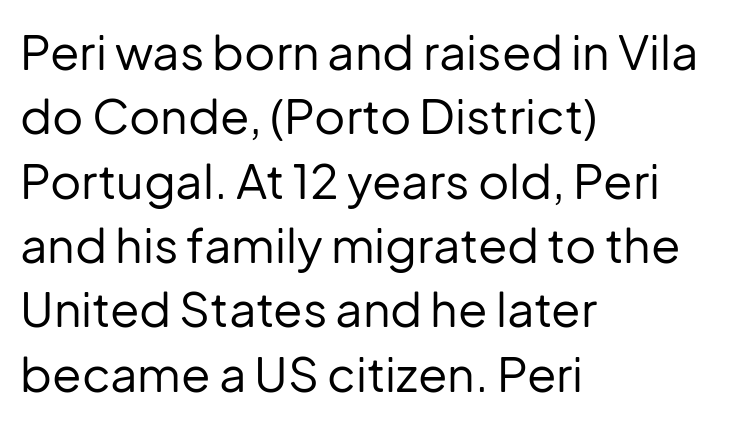
The image shows 48 px regular-weight sans-serif type, upright; set left-aligned, normal line spacing (1.34x), normal letter spacing, not underlined; low stroke contrast and a medium x-height.
